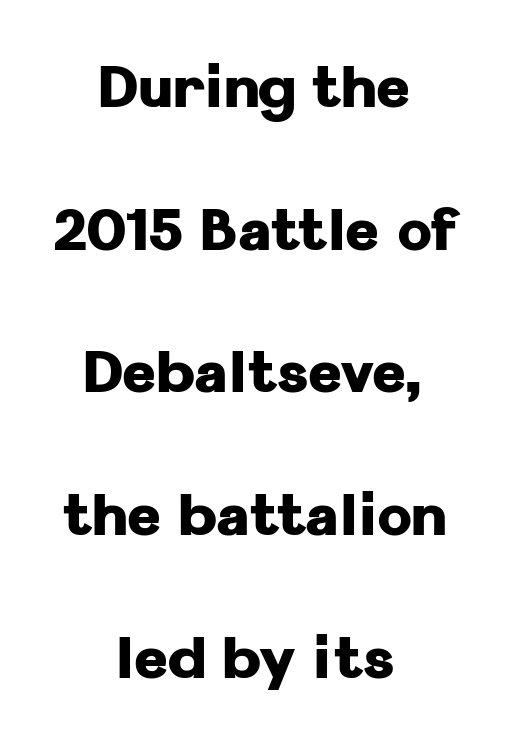
Q: Is the text bold? A: Yes.
Q: Is the text italic (slanted)? A: No, it is upright.
Q: Is the typeface a serif or a sans-serif typeface? A: Sans-serif.
Q: Is the text underlined? A: No.
Q: How is the paragraph aligned? A: Centered.
Q: Is the spacing between letters normal or unusually wide? A: Normal.
Q: Is the spacing between lines tight, normal or loose? A: Loose.
Q: Width (condensed, normal, or wide)? A: Normal.
Q: Stroke contrast? A: Low.
Q: x-height? A: Medium.
Q: Monospaced? A: No.
